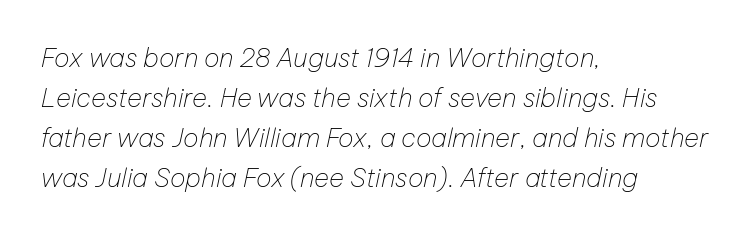
The image shows 26 px text type, italic (leaning right); set left-aligned, normal line spacing (1.54x), normal letter spacing, not underlined.
